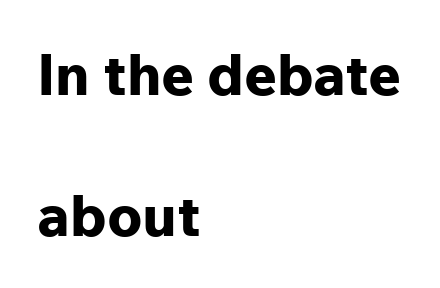
{"serif": "no", "italic": "no", "bold": "yes", "weight": "bold", "width": "normal", "stroke_contrast": "low", "x_height": "medium", "monospaced": "no", "underline": "no", "align": "left", "line_spacing": "loose", "line_spacing_ratio": 2.47, "letter_spacing": "normal", "letter_spacing_em": 0.0, "glyph_px": 57}
